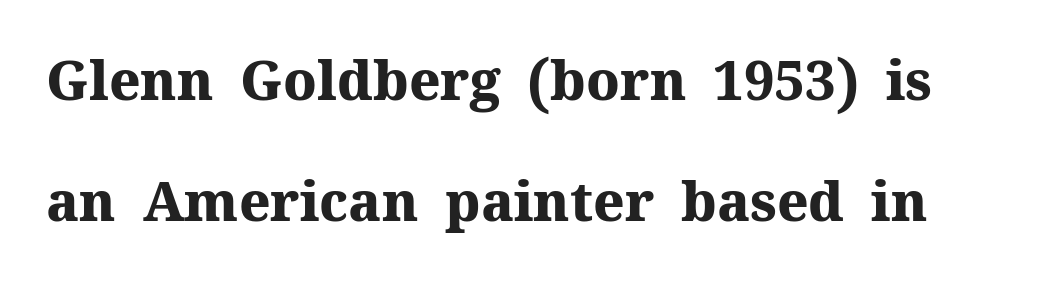
Do the letters lean? They stand straight. There is no visible air inserted between adjacent glyphs. Emphasis by weight is at full strength: bold. Here the designer chose a conventional face with non-uniform glyph widths.
